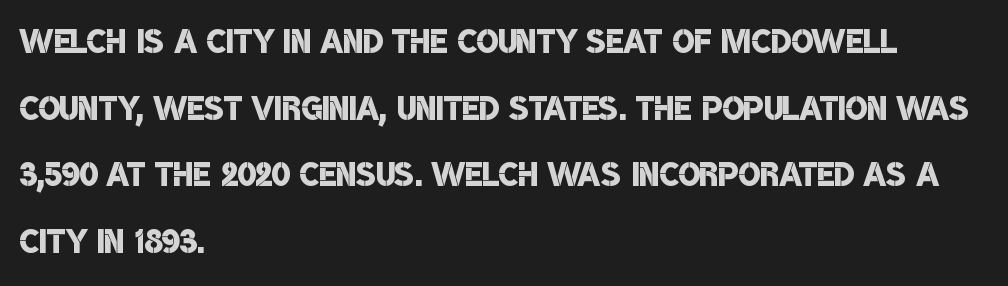
The passage shown stacks its lines at a standard gap. Nope, no serifs anywhere on these letters. Caption: standard tracking, unaltered. Typographic density is moderately raised because the face is semibold.
